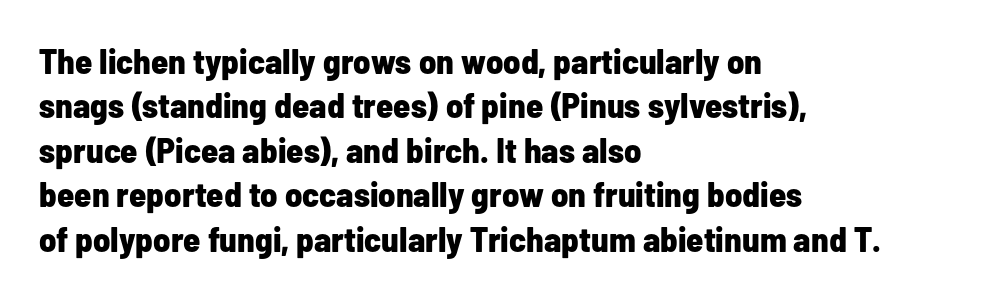
Q: Is the text bold? A: Yes.
Q: Is the text italic (slanted)? A: No, it is upright.
Q: Is the typeface a serif or a sans-serif typeface? A: Sans-serif.
Q: Is the text underlined? A: No.
Q: How is the paragraph aligned? A: Left-aligned.
Q: Is the spacing between letters normal or unusually wide? A: Normal.
Q: Is the spacing between lines tight, normal or loose? A: Normal.
Q: Width (condensed, normal, or wide)? A: Condensed.
Q: Stroke contrast? A: Low.
Q: x-height? A: Medium.
Q: Monospaced? A: No.
